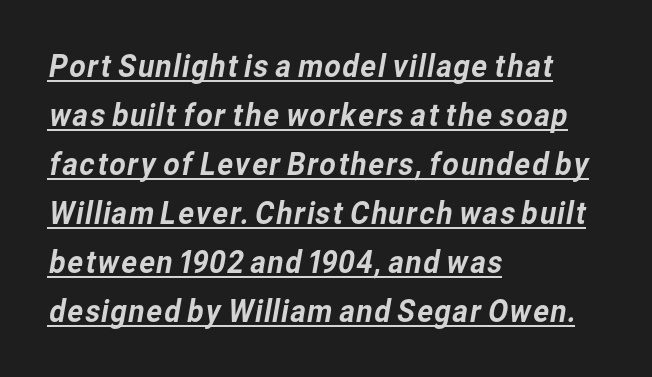
A normal amount of white space separates one row of letters from the next. The letters advance in unequal steps, a hallmark of proportional type. Short and long lines alike share a common starting point at left. Nope, no serifs anywhere on these letters.
